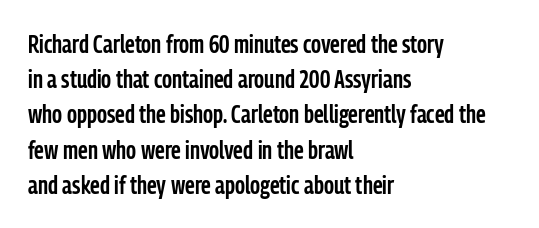
{"italic": "no", "bold": "semi", "underline": "no", "align": "left", "line_spacing": "normal", "line_spacing_ratio": 1.41, "letter_spacing": "normal", "letter_spacing_em": 0.0, "glyph_px": 25}
